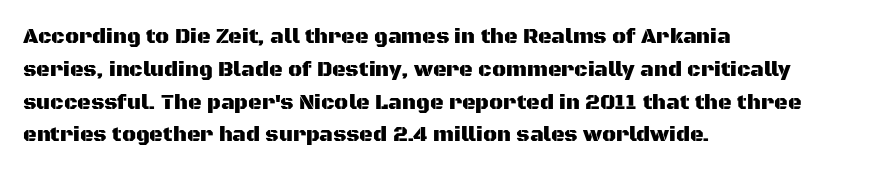
{"italic": "no", "underline": "no", "align": "left", "line_spacing": "normal", "line_spacing_ratio": 1.56, "letter_spacing": "normal", "letter_spacing_em": 0.0, "glyph_px": 21}
